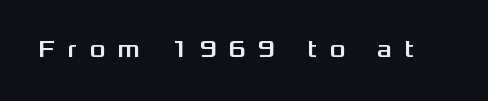
Q: Is the text italic (slanted)? A: No, it is upright.
Q: Is the text underlined? A: No.
Q: Is the spacing between letters normal or unusually wide? A: Unusually wide.
